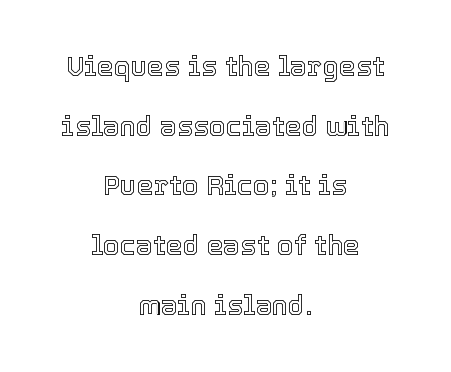
The image shows 27 px text type, upright; set centered, loose line spacing (2.21x), normal letter spacing, not underlined.
